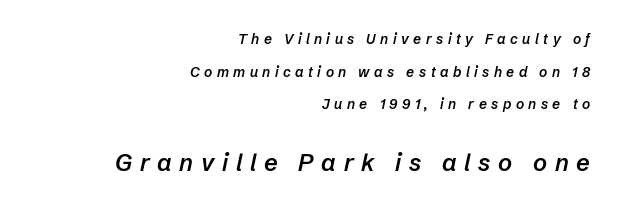
{"italic": "yes", "lean": "right", "slant_degrees": 12, "bold": "semi", "underline": "no", "align": "right", "line_spacing": "loose", "line_spacing_ratio": 2.33, "letter_spacing": "wide", "letter_spacing_em": 0.32, "larger_block": "second", "size_ratio": 1.71, "glyph_px": 24}
